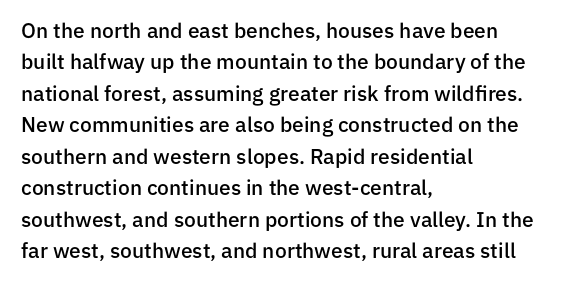
{"italic": "no", "bold": "semi", "underline": "no", "align": "left", "line_spacing": "normal", "line_spacing_ratio": 1.5, "letter_spacing": "normal", "letter_spacing_em": 0.0, "glyph_px": 21}
